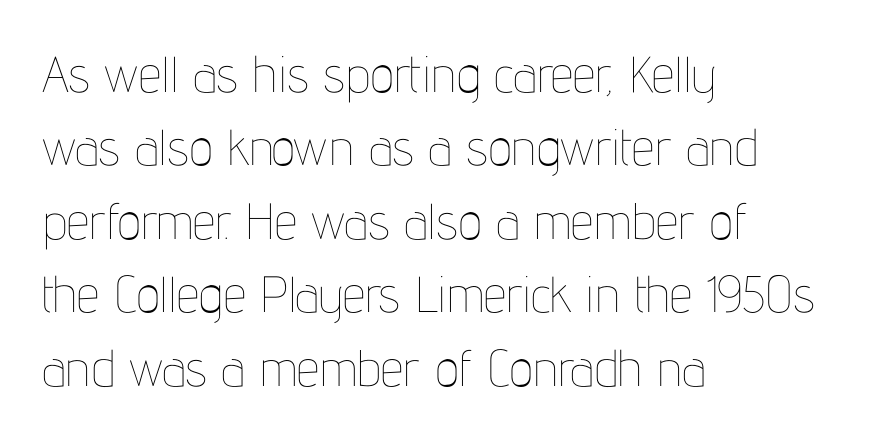
The image shows 51 px thin, condensed type, upright; set left-aligned, normal line spacing (1.44x), normal letter spacing, not underlined; low stroke contrast and a medium x-height.
